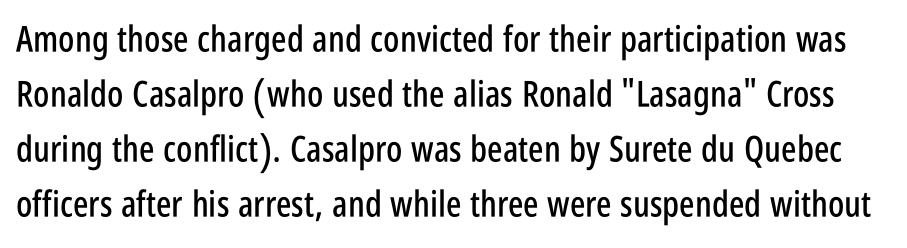
The image shows 36 px condensed sans-serif type, upright; set normal line spacing (1.53x), normal letter spacing, not underlined; low stroke contrast and a large x-height.
